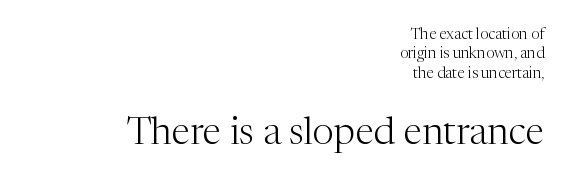
Q: Is the text bold? A: No.
Q: Is the text italic (slanted)? A: No, it is upright.
Q: Is the typeface a serif or a sans-serif typeface? A: Serif.
Q: Is the text underlined? A: No.
Q: How is the paragraph aligned? A: Right-aligned.
Q: Is the spacing between letters normal or unusually wide? A: Normal.
Q: Is the spacing between lines tight, normal or loose? A: Normal.
Q: Which block of text is set in a larger size, the first (top) or the second (bottom)? A: The second (bottom) one.
Q: Width (condensed, normal, or wide)? A: Normal.
Q: Stroke contrast? A: Medium.
Q: x-height? A: Medium.
Q: Monospaced? A: No.
